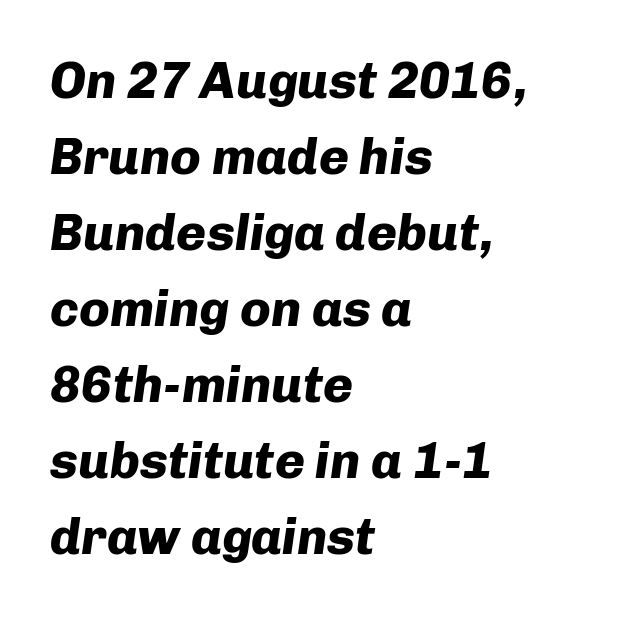
The image shows 51 px heavy type, italic (leaning right); set left-aligned, normal line spacing (1.49x), normal letter spacing, not underlined; low stroke contrast and a medium x-height.
